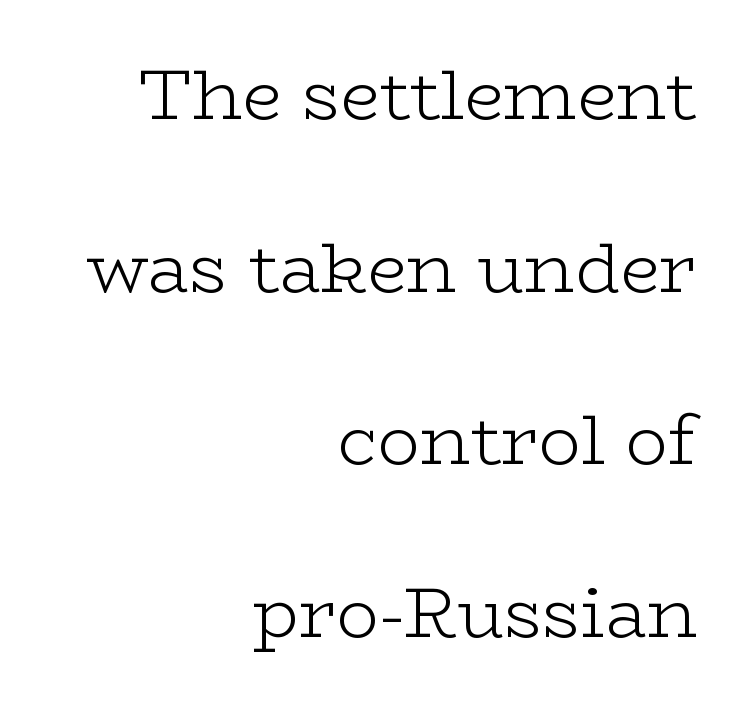
{"serif": "yes", "italic": "no", "bold": "no", "weight": "light", "width": "wide", "stroke_contrast": "low", "x_height": "medium", "monospaced": "no", "underline": "no", "align": "right", "line_spacing": "loose", "line_spacing_ratio": 2.43, "letter_spacing": "normal", "letter_spacing_em": 0.0, "glyph_px": 71}
